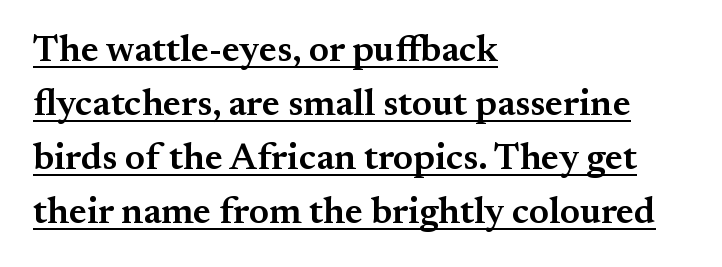
Is this a sans? No — the strokes have serifs. The passage shown is typed in a proportional face where columns would drift. Summary of weight: moderately heavy, a semibold. Every character sits straight up, as roman type does. Leftover space on each line is placed entirely after the last word. These lines keep a tight, regular rhythm from letter to letter.
